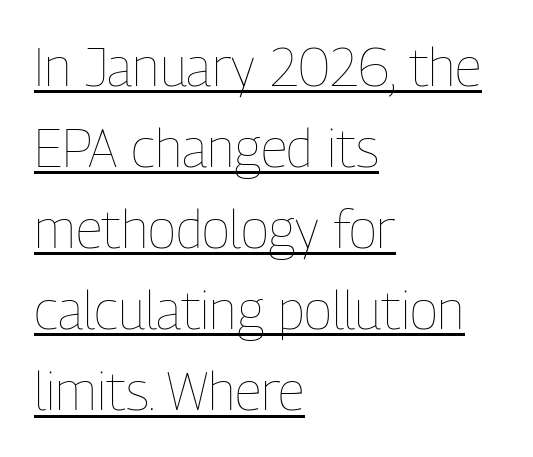
The image shows 53 px thin, condensed type, upright; set left-aligned, normal line spacing (1.53x), normal letter spacing, underlined; low stroke contrast and a medium x-height.
